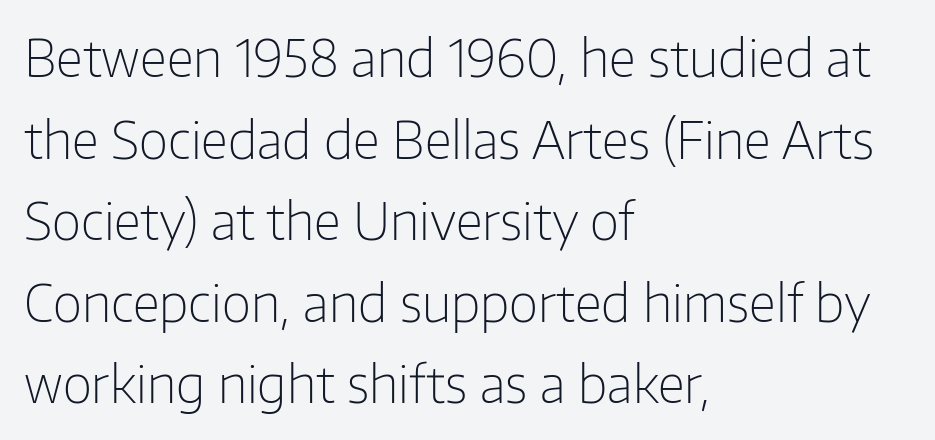
Q: Is the text bold? A: No.
Q: Is the text italic (slanted)? A: No, it is upright.
Q: Is the typeface a serif or a sans-serif typeface? A: Sans-serif.
Q: Is the text underlined? A: No.
Q: How is the paragraph aligned? A: Left-aligned.
Q: Is the spacing between letters normal or unusually wide? A: Normal.
Q: Is the spacing between lines tight, normal or loose? A: Normal.
Q: Width (condensed, normal, or wide)? A: Normal.
Q: Stroke contrast? A: Low.
Q: x-height? A: Medium.
Q: Monospaced? A: No.
